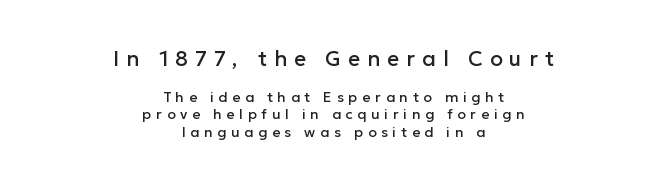
{"italic": "no", "underline": "no", "align": "center", "line_spacing_ratio": 1.24, "letter_spacing": "wide", "letter_spacing_em": 0.34, "larger_block": "first", "size_ratio": 1.5, "glyph_px": 21}
